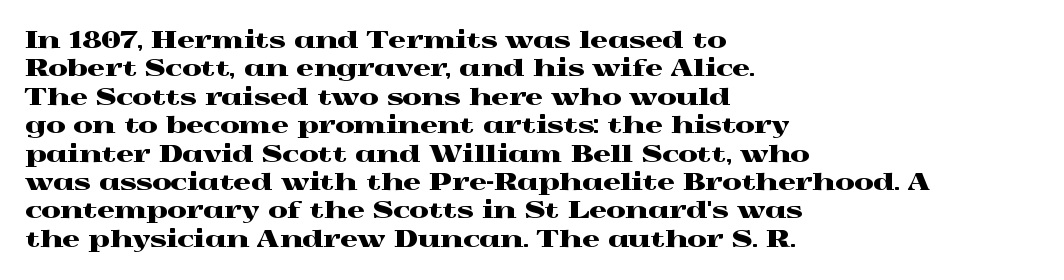
{"italic": "no", "underline": "no", "align": "left", "line_spacing": "normal", "line_spacing_ratio": 1.29, "letter_spacing": "normal", "letter_spacing_em": 0.0, "glyph_px": 22}
